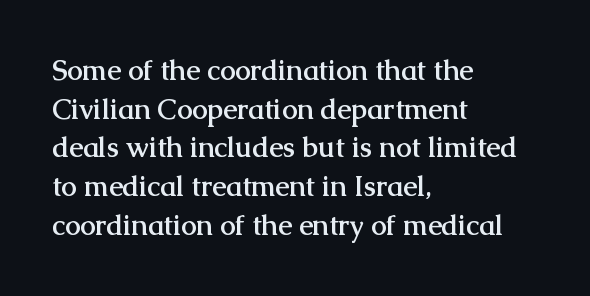
Q: Is the text bold? A: Yes.
Q: Is the text italic (slanted)? A: No, it is upright.
Q: Is the typeface a serif or a sans-serif typeface? A: Serif.
Q: Is the text underlined? A: No.
Q: How is the paragraph aligned? A: Left-aligned.
Q: Is the spacing between letters normal or unusually wide? A: Normal.
Q: Is the spacing between lines tight, normal or loose? A: Normal.
Q: Width (condensed, normal, or wide)? A: Normal.
Q: Stroke contrast? A: Medium.
Q: x-height? A: Medium.
Q: Monospaced? A: No.
